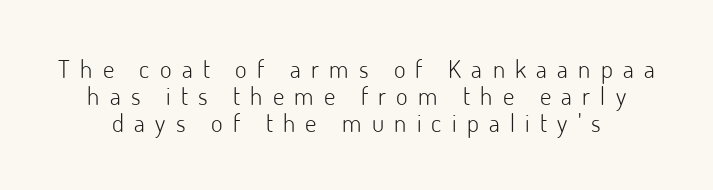
The image shows 25 px text type, upright; set tight line spacing (1.08x), unusually wide letter spacing (+0.41 em), not underlined.
